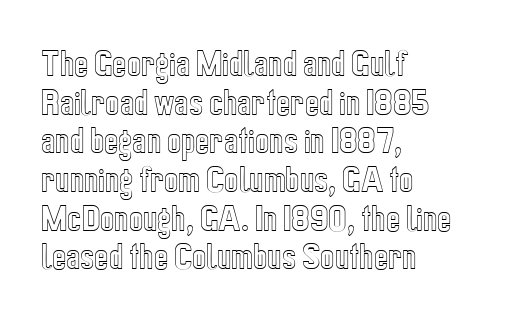
Q: Is the text italic (slanted)? A: No, it is upright.
Q: Is the text underlined? A: No.
Q: How is the paragraph aligned? A: Left-aligned.
Q: Is the spacing between letters normal or unusually wide? A: Normal.
Q: Is the spacing between lines tight, normal or loose? A: Normal.
Q: Width (condensed, normal, or wide)? A: Condensed.
Q: x-height? A: Medium.
Q: Monospaced? A: No.
